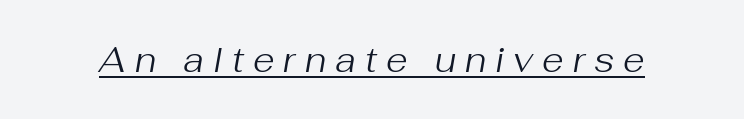
{"italic": "yes", "lean": "right", "slant_degrees": 10, "bold": "no", "weight": "regular", "width": "normal", "stroke_contrast": "medium", "x_height": "medium", "monospaced": "no", "underline": "yes", "letter_spacing": "wide", "letter_spacing_em": 0.26, "glyph_px": 35}
